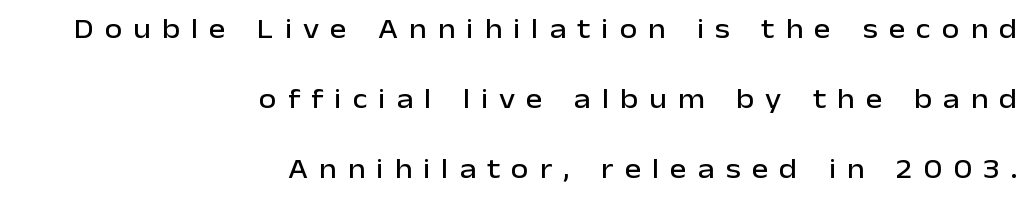
{"serif": "no", "italic": "no", "width": "normal", "stroke_contrast": "low", "x_height": "medium", "monospaced": "no", "underline": "no", "align": "right", "line_spacing": "loose", "line_spacing_ratio": 2.5, "letter_spacing": "wide", "letter_spacing_em": 0.4, "glyph_px": 28}
